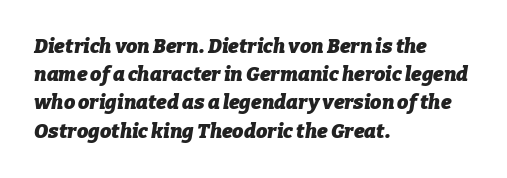
Interline gaps are of average width in this sample. This sample is left-justified, so line endings fall wherever the words run out. Is the type bold? Yes — the strokes are clearly thick and heavy. Plain, unruled lines of type. Caption: standard tracking, unaltered.
